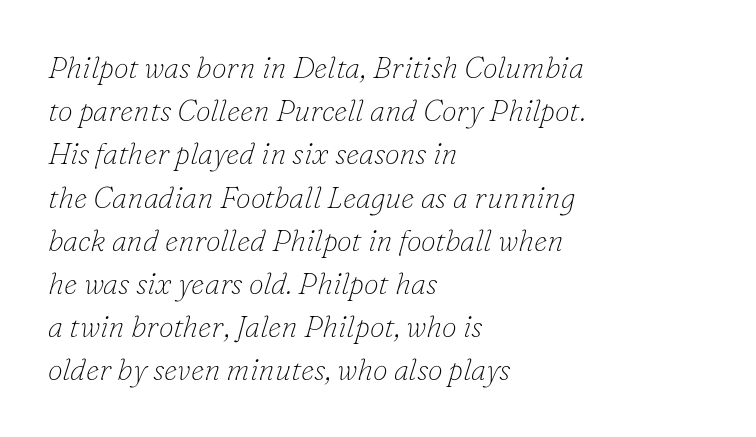
Q: Is the text bold? A: No.
Q: Is the text italic (slanted)? A: Yes, it leans right by about 16 degrees.
Q: Is the typeface a serif or a sans-serif typeface? A: Serif.
Q: Is the text underlined? A: No.
Q: How is the paragraph aligned? A: Left-aligned.
Q: Is the spacing between letters normal or unusually wide? A: Normal.
Q: Is the spacing between lines tight, normal or loose? A: Normal.
Q: Width (condensed, normal, or wide)? A: Normal.
Q: Stroke contrast? A: Low.
Q: x-height? A: Small.
Q: Monospaced? A: No.
